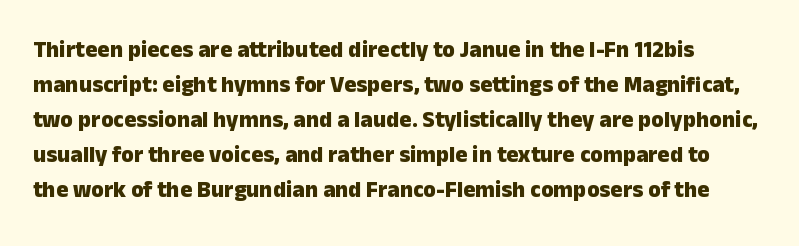
Heft: maximum for text — a bold. Notice how descenders clear the ascenders below comfortably — that's standard leading. Words appear dense and cohesive because spacing is normal. If you drew a line through each stem, it would be perfectly vertical. Type without underlining.
